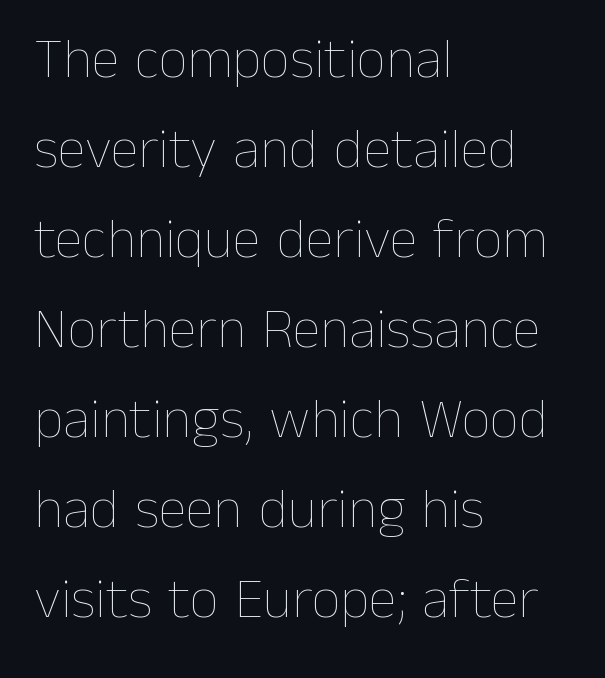
Q: Is the text bold? A: No.
Q: Is the text italic (slanted)? A: No, it is upright.
Q: Is the text underlined? A: No.
Q: How is the paragraph aligned? A: Left-aligned.
Q: Is the spacing between letters normal or unusually wide? A: Normal.
Q: Is the spacing between lines tight, normal or loose? A: Normal.
Q: Width (condensed, normal, or wide)? A: Normal.
Q: Stroke contrast? A: Low.
Q: x-height? A: Medium.
Q: Monospaced? A: No.
